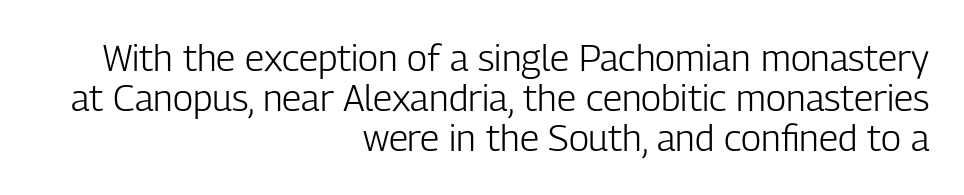
Q: Is the text bold? A: No.
Q: Is the text italic (slanted)? A: No, it is upright.
Q: Is the typeface a serif or a sans-serif typeface? A: Sans-serif.
Q: Is the text underlined? A: No.
Q: How is the paragraph aligned? A: Right-aligned.
Q: Is the spacing between letters normal or unusually wide? A: Normal.
Q: Is the spacing between lines tight, normal or loose? A: Tight.
Q: Width (condensed, normal, or wide)? A: Condensed.
Q: Stroke contrast? A: Low.
Q: x-height? A: Medium.
Q: Monospaced? A: No.
